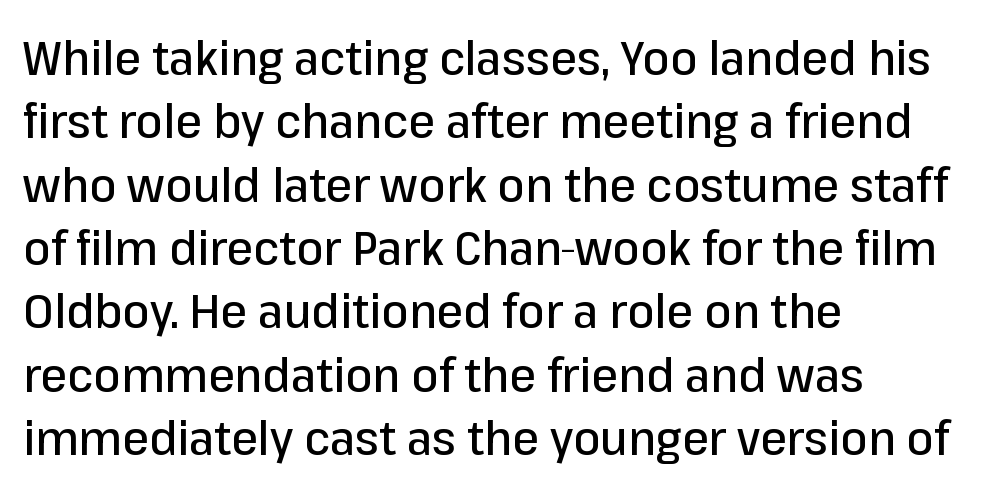
{"serif": "no", "italic": "no", "width": "normal", "stroke_contrast": "low", "x_height": "medium", "monospaced": "no", "underline": "no", "align": "left", "line_spacing": "normal", "line_spacing_ratio": 1.32, "letter_spacing": "normal", "letter_spacing_em": 0.0, "glyph_px": 48}
